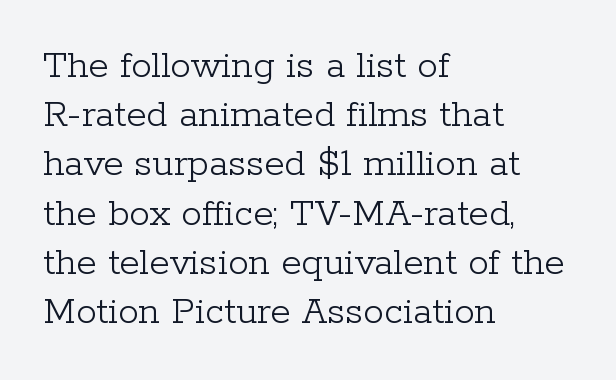
The image shows 41 px light serif type, upright; set left-aligned, line spacing 1.2x, normal letter spacing, not underlined; low stroke contrast and a medium x-height.
